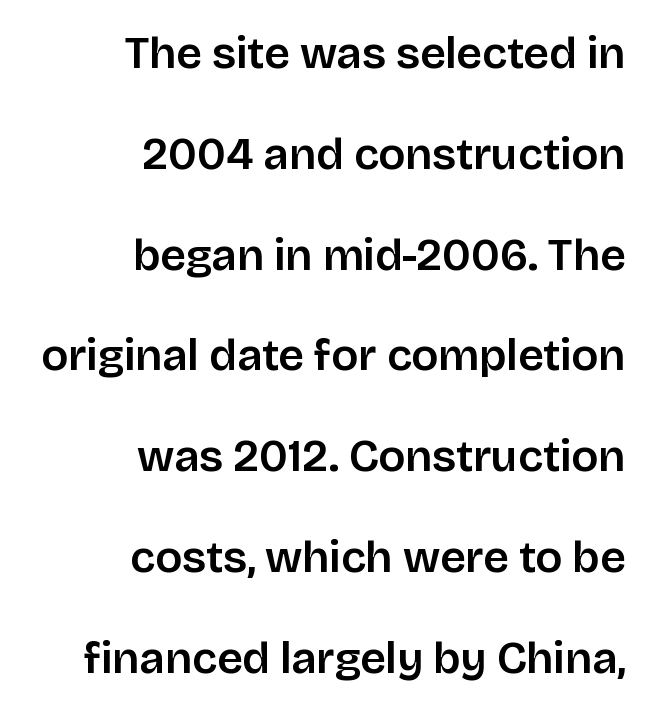
{"serif": "no", "italic": "no", "width": "normal", "stroke_contrast": "low", "x_height": "large", "monospaced": "no", "underline": "no", "align": "right", "line_spacing": "loose", "line_spacing_ratio": 2.24, "letter_spacing": "normal", "letter_spacing_em": 0.0, "glyph_px": 45}
